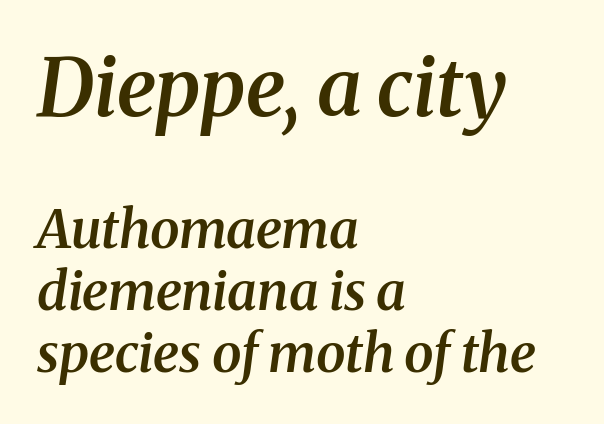
The image shows 80 px semibold serif type, italic (leaning right); set left-aligned, line spacing 1.17x, normal letter spacing, not underlined; the first (top) block is 1.51x larger; medium stroke contrast and a medium x-height.
